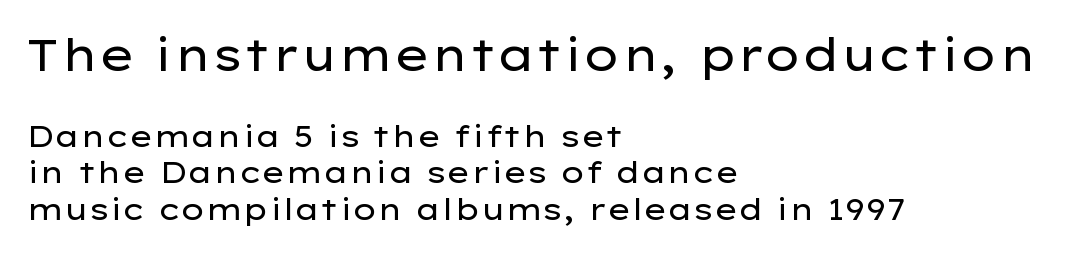
Do the characters align in a grid? No, the font is proportional. Every stem runs plumb, perpendicular to the baseline. Weight: regular or lighter. Notice how the passage keeps a crisp vertical edge on the left only. Check where the strokes stop: nothing finishes them off — pure sans.
